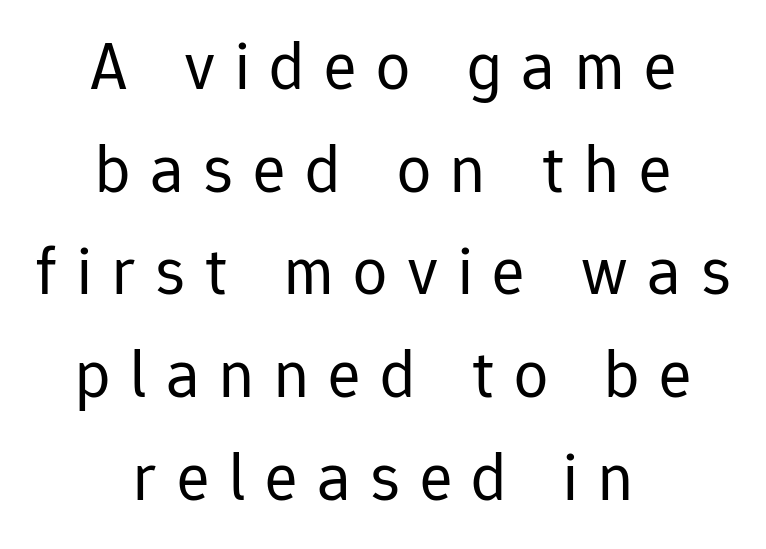
Nobody drew a line under any word here. Posture: straight, roman, zero tilt. Both edges are ragged and mirror each other, which tells us the setting is centered. You could not count columns in this text — the font is proportionally spaced. Nothing heavy about these letters — not bold at all.
